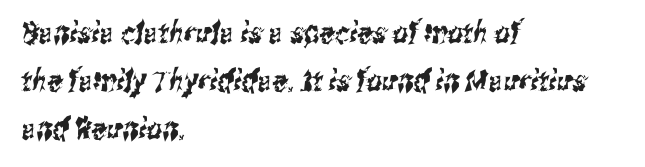
Q: Is the typeface a serif or a sans-serif typeface? A: Sans-serif.
Q: Is the text underlined? A: No.
Q: How is the paragraph aligned? A: Left-aligned.
Q: Is the spacing between letters normal or unusually wide? A: Normal.
Q: Is the spacing between lines tight, normal or loose? A: Normal.
Q: Width (condensed, normal, or wide)? A: Condensed.
Q: Stroke contrast? A: Medium.
Q: x-height? A: Medium.
Q: Monospaced? A: No.
